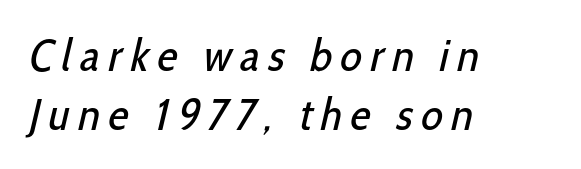
Q: Is the text bold? A: No.
Q: Is the typeface a serif or a sans-serif typeface? A: Sans-serif.
Q: Is the text underlined? A: No.
Q: How is the paragraph aligned? A: Left-aligned.
Q: Is the spacing between lines tight, normal or loose? A: Normal.
Q: Width (condensed, normal, or wide)? A: Condensed.
Q: Stroke contrast? A: Low.
Q: x-height? A: Medium.
Q: Monospaced? A: No.
